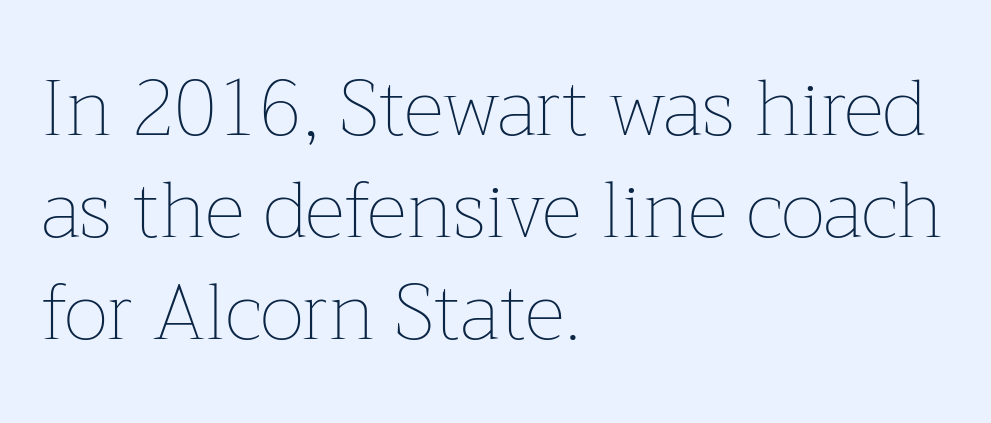
The image shows 78 px thin type, upright; set left-aligned, normal line spacing (1.31x), normal letter spacing, not underlined; low stroke contrast and a medium x-height.
